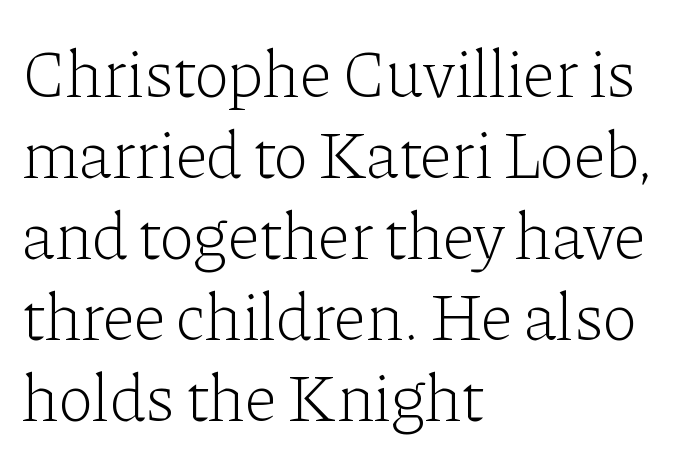
The image shows 67 px light serif type, upright; set left-aligned, line spacing 1.21x, normal letter spacing, not underlined; low stroke contrast and a medium x-height.
